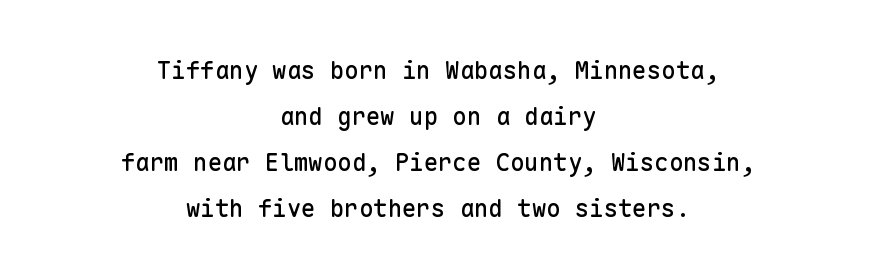
Q: Is the text italic (slanted)? A: No, it is upright.
Q: Is the text underlined? A: No.
Q: How is the paragraph aligned? A: Centered.
Q: Is the spacing between letters normal or unusually wide? A: Normal.
Q: Is the spacing between lines tight, normal or loose? A: Loose.
